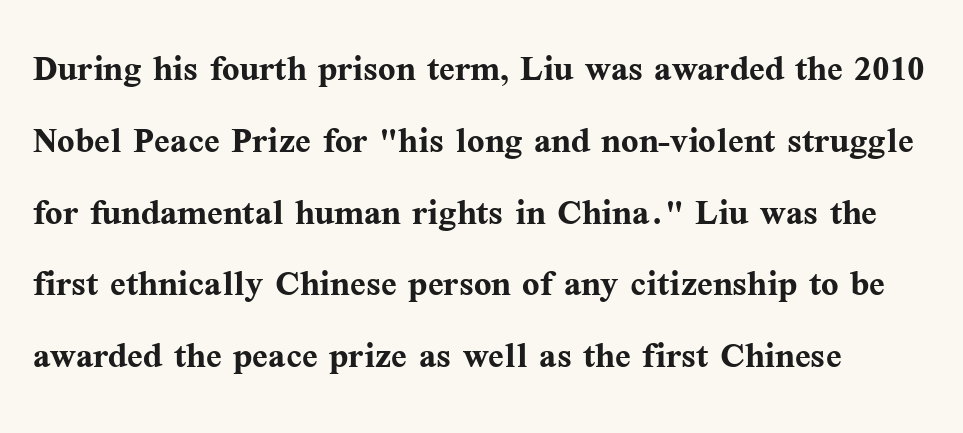
{"serif": "yes", "italic": "no", "bold": "yes", "weight": "semibold", "width": "normal", "stroke_contrast": "medium", "x_height": "medium", "monospaced": "no", "underline": "no", "line_spacing": "normal", "line_spacing_ratio": 1.56, "letter_spacing": "normal", "letter_spacing_em": 0.0, "glyph_px": 46}
